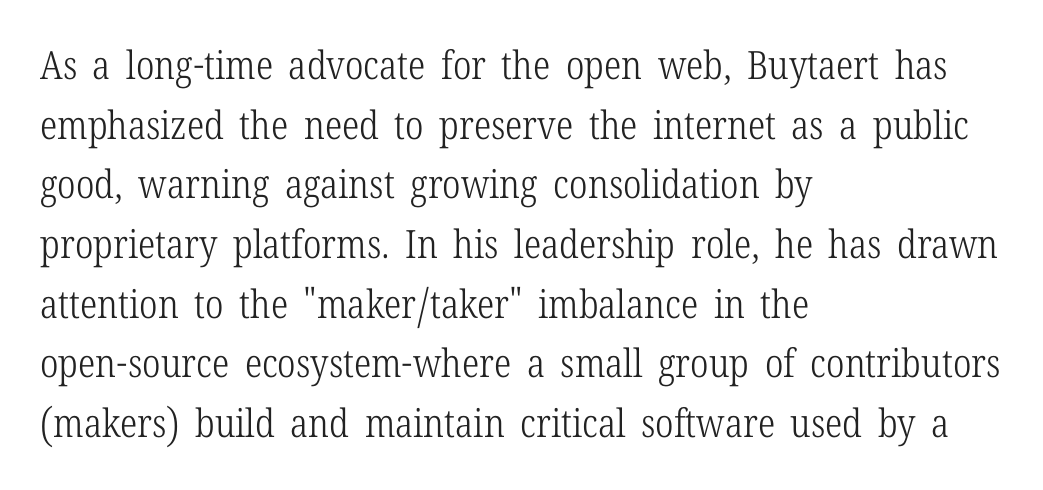
The passage shown stacks its lines at a standard gap. Inter-character spacing is left at the font's built-in metrics. Stroke mass is kept to a normal reading level or below. A typesetter would label this face a serif.
